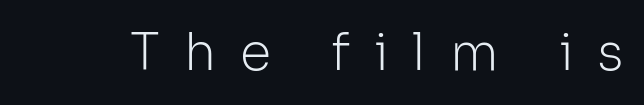
Q: Is the text bold? A: No.
Q: Is the text italic (slanted)? A: No, it is upright.
Q: Is the typeface a serif or a sans-serif typeface? A: Sans-serif.
Q: Is the text underlined? A: No.
Q: Is the spacing between letters normal or unusually wide? A: Unusually wide.
Q: Width (condensed, normal, or wide)? A: Normal.
Q: Stroke contrast? A: Low.
Q: x-height? A: Medium.
Q: Monospaced? A: No.
